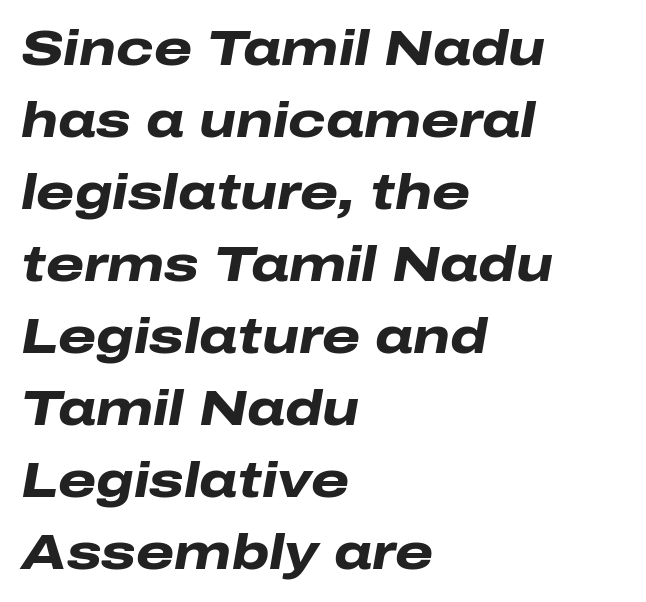
The image shows 49 px heavy, wide type, italic (leaning right); set left-aligned, normal line spacing (1.47x), normal letter spacing, not underlined; low stroke contrast and a medium x-height.
